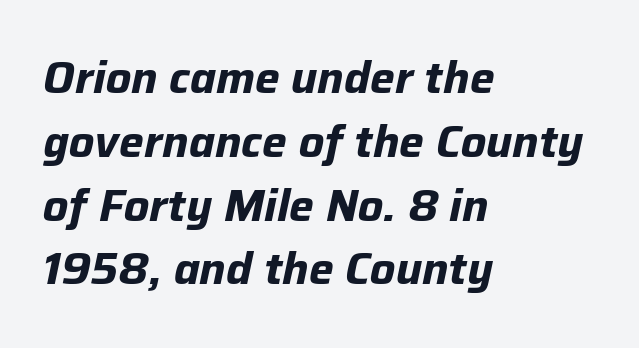
Q: Is the text bold? A: Yes.
Q: Is the text italic (slanted)? A: Yes, it leans right by about 12 degrees.
Q: Is the text underlined? A: No.
Q: How is the paragraph aligned? A: Left-aligned.
Q: Is the spacing between letters normal or unusually wide? A: Normal.
Q: Is the spacing between lines tight, normal or loose? A: Normal.
Q: Width (condensed, normal, or wide)? A: Normal.
Q: Stroke contrast? A: Low.
Q: x-height? A: Medium.
Q: Monospaced? A: No.
